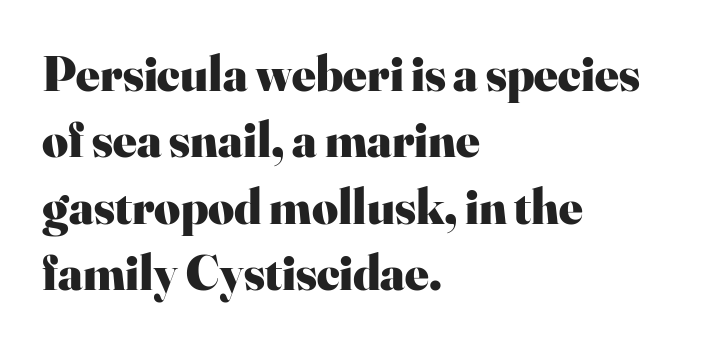
Q: Is the text bold? A: Yes.
Q: Is the text italic (slanted)? A: No, it is upright.
Q: Is the typeface a serif or a sans-serif typeface? A: Serif.
Q: Is the text underlined? A: No.
Q: How is the paragraph aligned? A: Left-aligned.
Q: Is the spacing between letters normal or unusually wide? A: Normal.
Q: Is the spacing between lines tight, normal or loose? A: Normal.
Q: Width (condensed, normal, or wide)? A: Normal.
Q: Stroke contrast? A: High.
Q: x-height? A: Small.
Q: Monospaced? A: No.
